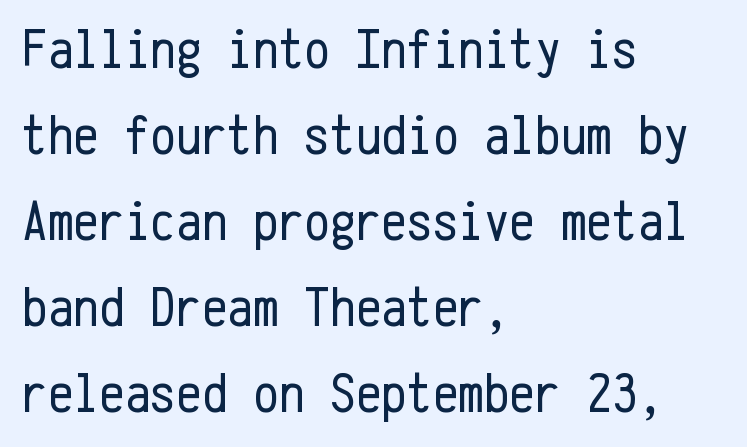
Vertical strokes here are truly vertical. Caption: multi-line text, flush left, ragged right. Lines of text with bare space underneath. The typesetting does not lean heavy: it is not bold.
